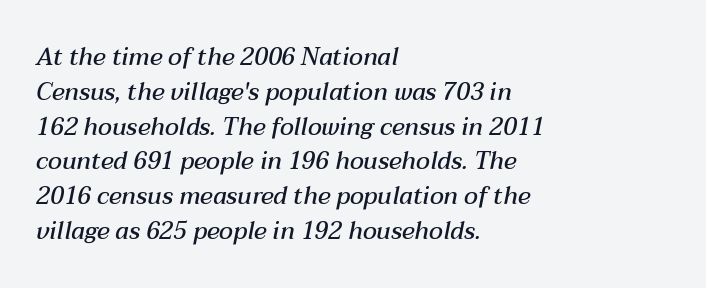
Q: Is the text bold? A: Semi-bold.
Q: Is the text italic (slanted)? A: Yes, it leans right by about 12 degrees.
Q: Is the text underlined? A: No.
Q: How is the paragraph aligned? A: Left-aligned.
Q: Is the spacing between letters normal or unusually wide? A: Normal.
Q: Is the spacing between lines tight, normal or loose? A: Normal.
